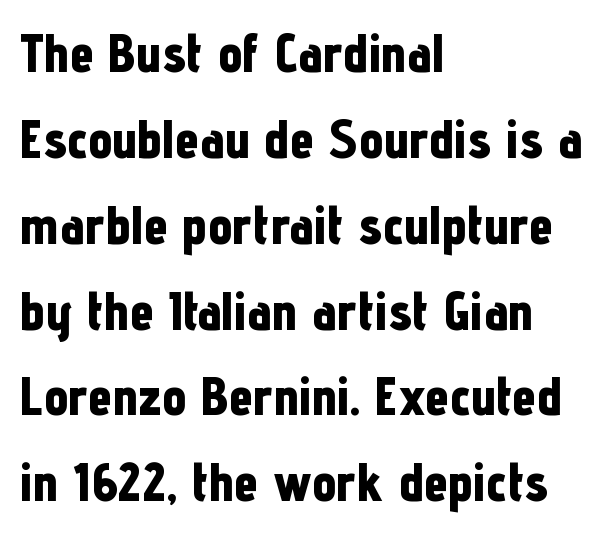
The image shows 54 px bold, condensed sans-serif type, upright; set left-aligned, normal line spacing (1.59x), normal letter spacing, not underlined; low stroke contrast and a medium x-height.
